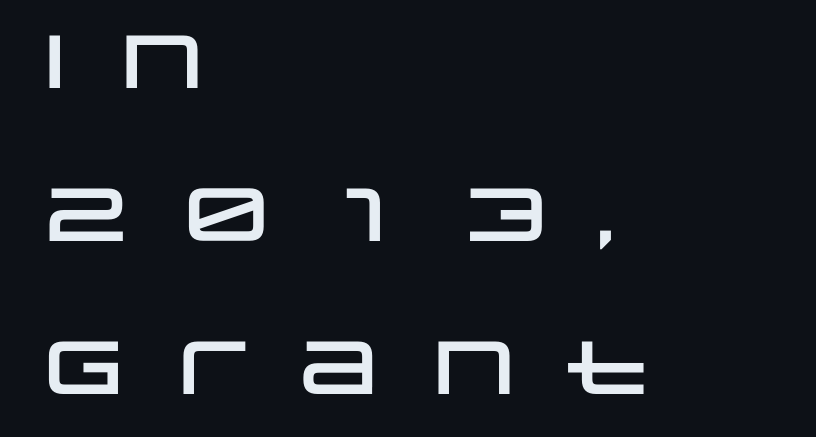
The image shows 75 px wide sans-serif type, upright; set left-aligned, loose line spacing (2.04x), unusually wide letter spacing (+0.31 em), not underlined; low stroke contrast and a large x-height.
